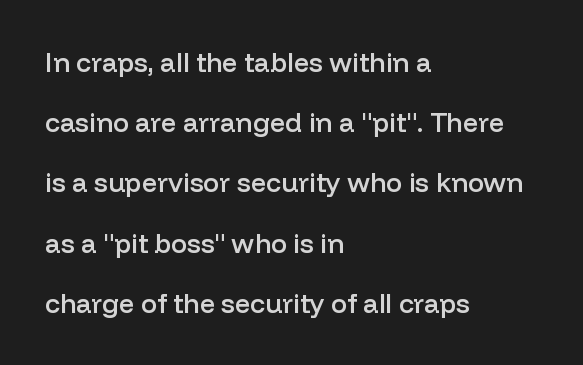
Does the lettering tilt? It doesn't — this is upright. Moderately thickened strokes mark this as semibold type. The tracking reads as untouched default to a designer's eye. Regarding leading, the lines here are spaced well apart.
